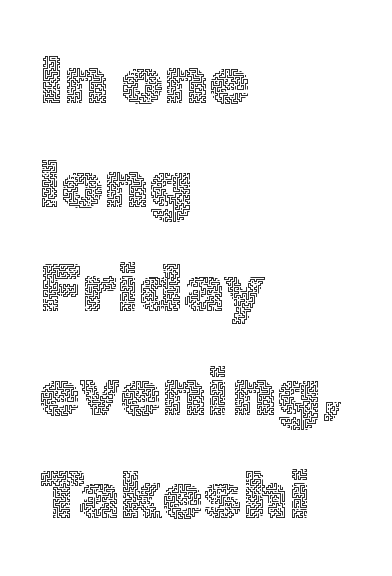
Each word holds together tightly as a unit, with standard inter-letter gaps. A clean baseline with only descenders dipping below it. Unlike italic type, these characters show no tilt at all. Is this a fixed-width face? No — the glyphs have proportional, varying widths.
